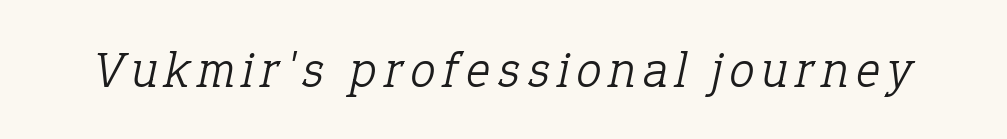
The image shows 51 px light serif type, italic (leaning right); set not underlined; low stroke contrast and a medium x-height.
